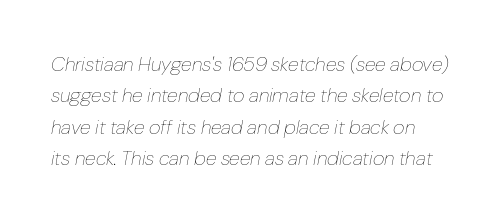
{"italic": "yes", "lean": "right", "slant_degrees": 10, "bold": "no", "underline": "no", "line_spacing": "normal", "line_spacing_ratio": 1.57, "letter_spacing": "normal", "letter_spacing_em": 0.0, "glyph_px": 20}
